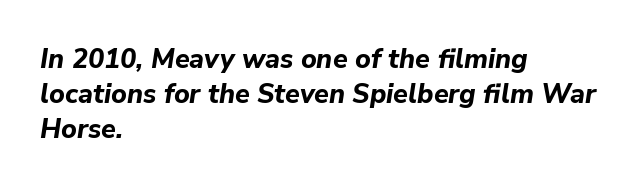
Q: Is the text bold? A: Yes.
Q: Is the text italic (slanted)? A: Yes, it leans right by about 9 degrees.
Q: Is the text underlined? A: No.
Q: How is the paragraph aligned? A: Left-aligned.
Q: Is the spacing between letters normal or unusually wide? A: Normal.
Q: Is the spacing between lines tight, normal or loose? A: Normal.
